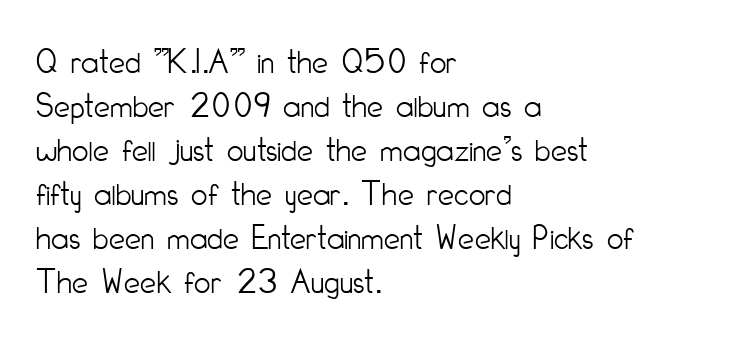
Summary of weight: not heavy and not bold. To sum up the face: it is a sans, with no serifs. A classic flush-left, rag-right setting is used for this passage. A clean baseline with only descenders dipping below it.
